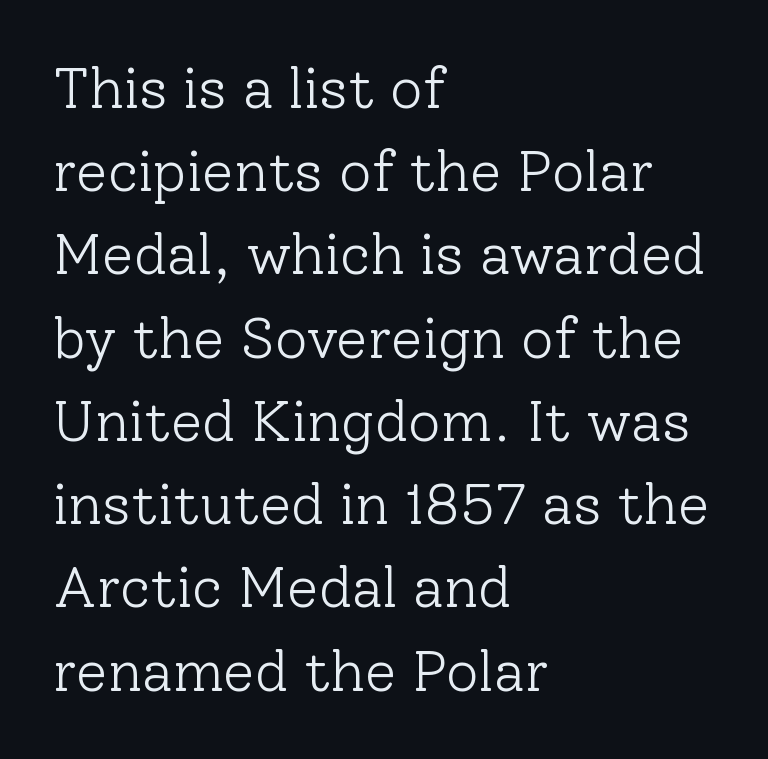
Note the varied advance widths — an 'i' is clearly narrower than an 'm'. Heaviness? Minimal to ordinary, like unemphasized prose. The face used here is seriffed, in the tradition of book romans. The block of text has a typical density, with ordinary space between rows. Letter spacing: default.
